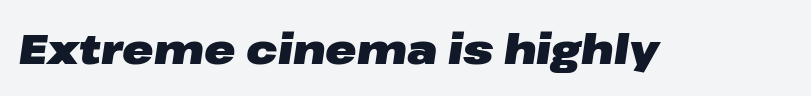
{"italic": "yes", "lean": "right", "slant_degrees": 8, "bold": "yes", "weight": "heavy", "width": "wide", "stroke_contrast": "low", "x_height": "medium", "monospaced": "no", "underline": "no", "letter_spacing": "normal", "letter_spacing_em": 0.0, "glyph_px": 42}
